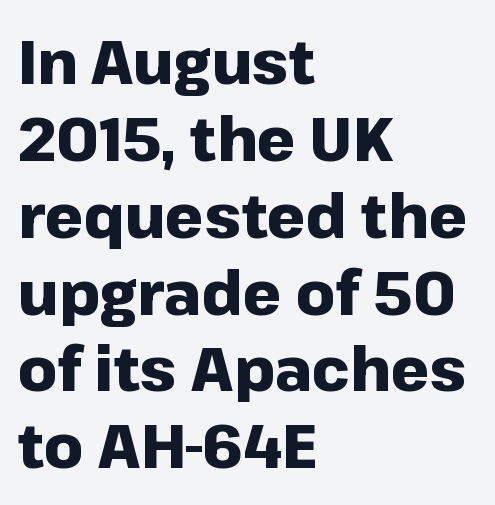
Q: Is the text bold? A: Yes.
Q: Is the text italic (slanted)? A: No, it is upright.
Q: Is the typeface a serif or a sans-serif typeface? A: Sans-serif.
Q: Is the text underlined? A: No.
Q: How is the paragraph aligned? A: Left-aligned.
Q: Is the spacing between letters normal or unusually wide? A: Normal.
Q: Is the spacing between lines tight, normal or loose? A: Normal.
Q: Width (condensed, normal, or wide)? A: Normal.
Q: Stroke contrast? A: Low.
Q: x-height? A: Medium.
Q: Monospaced? A: No.
